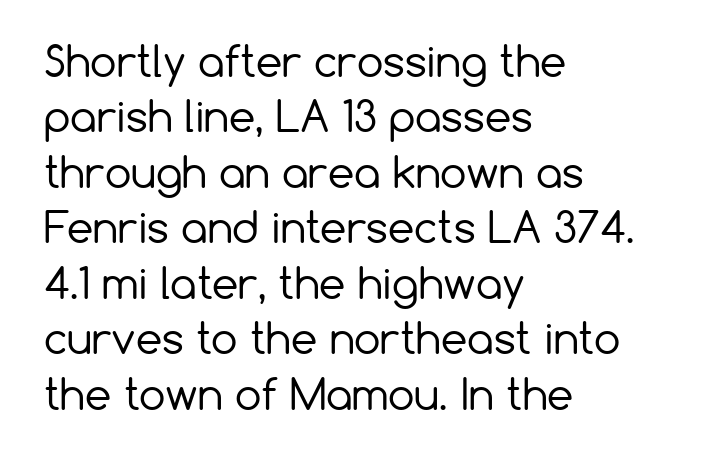
The image shows 42 px regular-weight sans-serif type, upright; set left-aligned, normal line spacing (1.32x), normal letter spacing, not underlined; low stroke contrast and a medium x-height.
